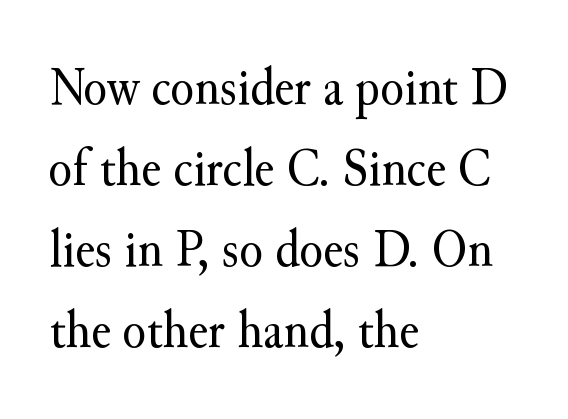
The setting favours the left margin, as ordinary paragraphs usually do. Is there much room between lines? A standard amount, neither cramped nor airy. Does extra space separate the letters? No, they use regular spacing. This sample has the flowing, uneven cadence of proportional lettering.
